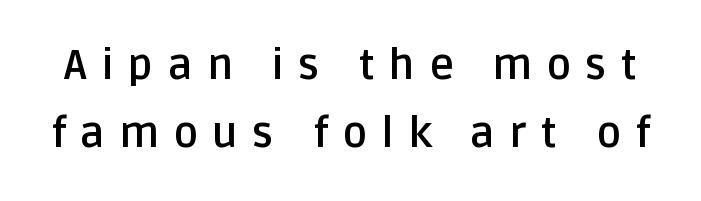
Look at the tracking — it's clearly loosened, letters drifting apart. Font category for this specimen: sans-serif. Weight check: bold — yes, fully. Vertical spacing — default. Tall strokes in this sample are plumb rather than angled. The specimen omits any rule beneath the text block's lines.
